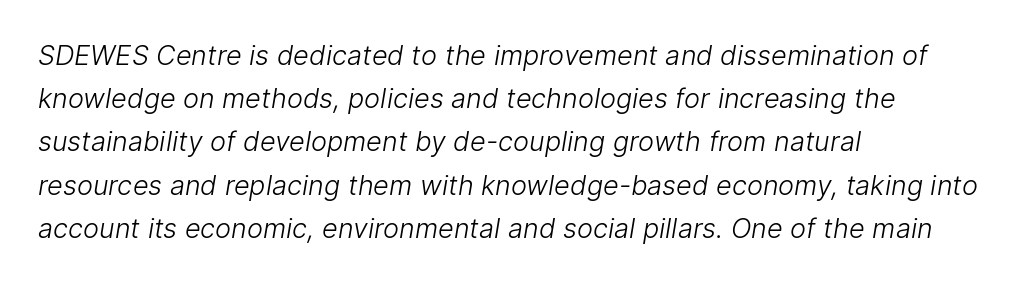
The image shows 27 px text type; set left-aligned, normal line spacing (1.6x), normal letter spacing, not underlined.
